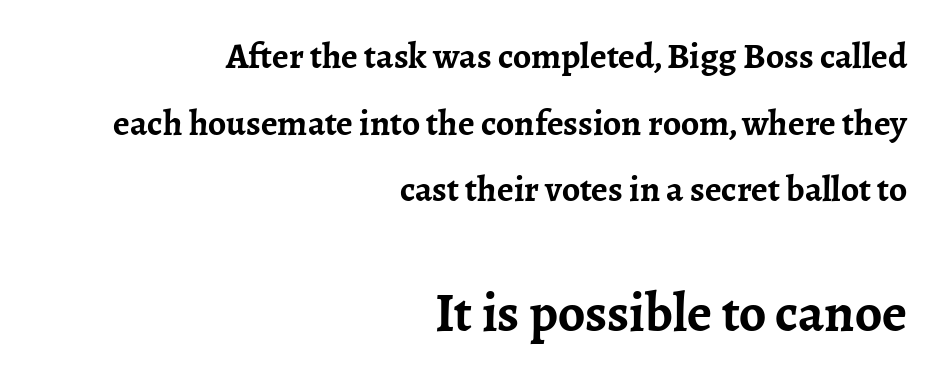
The image shows 54 px semibold serif type, upright; set right-aligned, line spacing 1.85x, normal letter spacing, not underlined; the second (bottom) block is 1.5x larger; low stroke contrast and a medium x-height.
